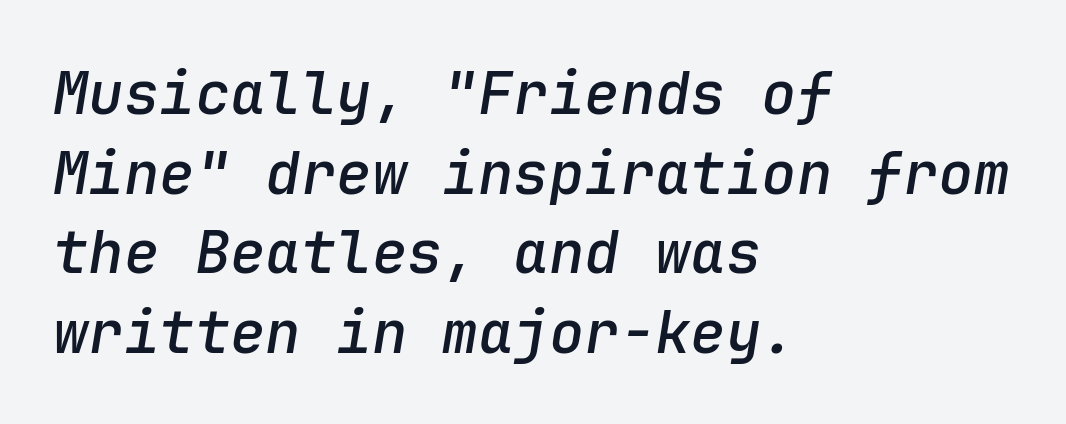
Q: Is the text bold? A: Semi-bold.
Q: Is the text italic (slanted)? A: Yes, it leans right by about 9 degrees.
Q: Is the text underlined? A: No.
Q: How is the paragraph aligned? A: Left-aligned.
Q: Is the spacing between letters normal or unusually wide? A: Normal.
Q: Is the spacing between lines tight, normal or loose? A: Normal.
Q: Width (condensed, normal, or wide)? A: Normal.
Q: Stroke contrast? A: Low.
Q: x-height? A: Medium.
Q: Monospaced? A: Yes.
